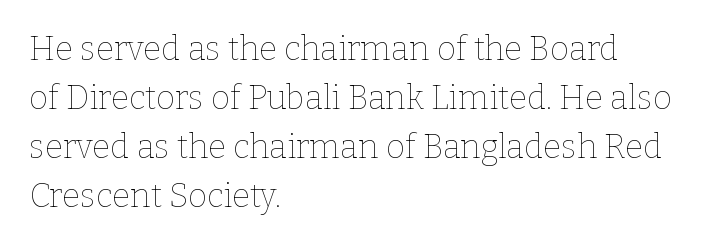
The image shows 33 px thin type, upright; set left-aligned, normal line spacing (1.48x), normal letter spacing, not underlined; low stroke contrast and a medium x-height.
